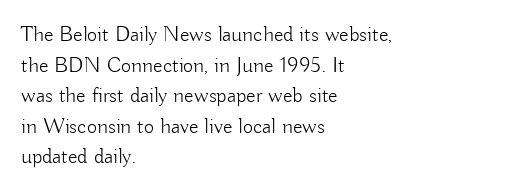
Q: Is the text bold? A: No.
Q: Is the text italic (slanted)? A: No, it is upright.
Q: Is the text underlined? A: No.
Q: How is the paragraph aligned? A: Left-aligned.
Q: Is the spacing between letters normal or unusually wide? A: Normal.
Q: Is the spacing between lines tight, normal or loose? A: Normal.
